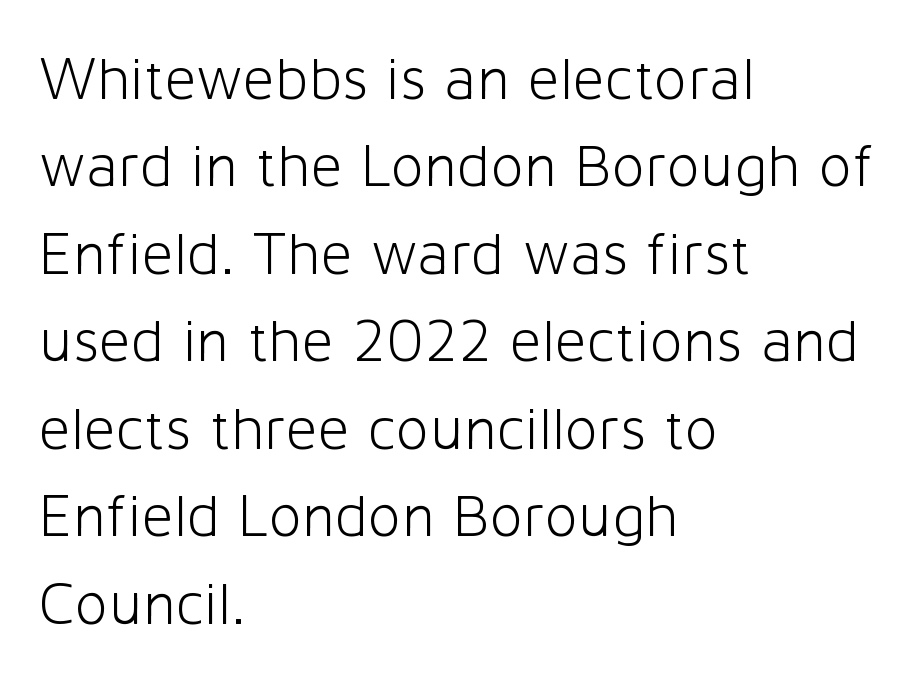
Q: Is the text bold? A: No.
Q: Is the text italic (slanted)? A: No, it is upright.
Q: Is the typeface a serif or a sans-serif typeface? A: Sans-serif.
Q: Is the text underlined? A: No.
Q: How is the paragraph aligned? A: Left-aligned.
Q: Is the spacing between letters normal or unusually wide? A: Normal.
Q: Is the spacing between lines tight, normal or loose? A: Normal.
Q: Width (condensed, normal, or wide)? A: Normal.
Q: Stroke contrast? A: Low.
Q: x-height? A: Medium.
Q: Monospaced? A: No.
